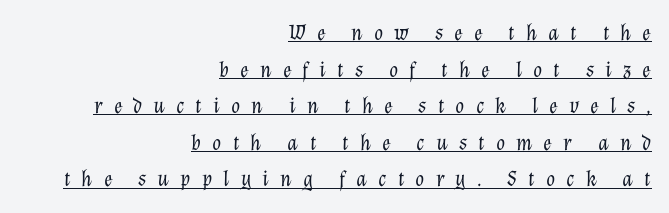
{"italic": "yes", "lean": "right", "slant_degrees": 12, "bold": "no", "underline": "yes", "align": "right", "line_spacing": "normal", "line_spacing_ratio": 1.59, "letter_spacing": "wide", "letter_spacing_em": 0.48, "glyph_px": 23}
